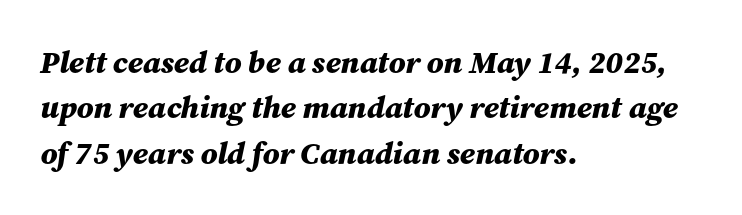
Q: Is the text bold? A: Yes.
Q: Is the text italic (slanted)? A: Yes, it leans right by about 12 degrees.
Q: Is the text underlined? A: No.
Q: How is the paragraph aligned? A: Left-aligned.
Q: Is the spacing between letters normal or unusually wide? A: Normal.
Q: Is the spacing between lines tight, normal or loose? A: Normal.
Q: Width (condensed, normal, or wide)? A: Normal.
Q: Stroke contrast? A: Medium.
Q: x-height? A: Medium.
Q: Monospaced? A: No.
